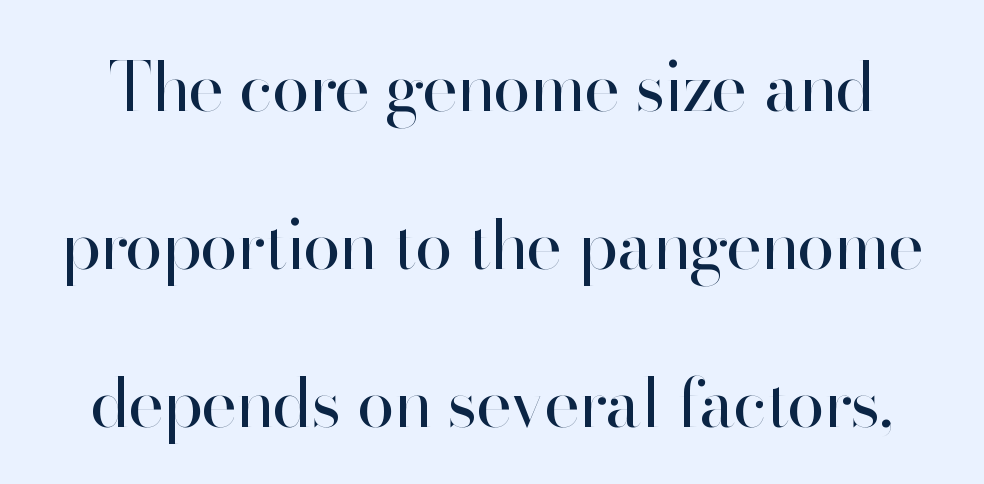
The image shows 68 px regular-weight sans-serif type, upright; set loose line spacing (2.32x), normal letter spacing, not underlined; high stroke contrast and a small x-height.
